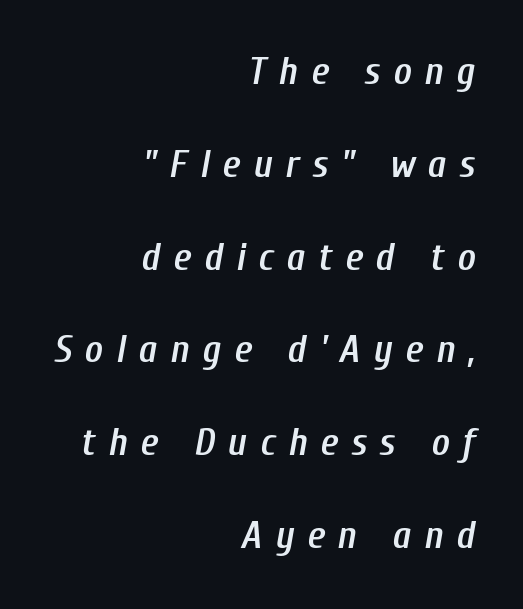
Q: Is the text bold? A: Semi-bold.
Q: Is the text italic (slanted)? A: Yes, it leans right by about 10 degrees.
Q: Is the text underlined? A: No.
Q: How is the paragraph aligned? A: Right-aligned.
Q: Is the spacing between letters normal or unusually wide? A: Unusually wide.
Q: Is the spacing between lines tight, normal or loose? A: Loose.
Q: Width (condensed, normal, or wide)? A: Condensed.
Q: Stroke contrast? A: Low.
Q: x-height? A: Medium.
Q: Monospaced? A: No.
